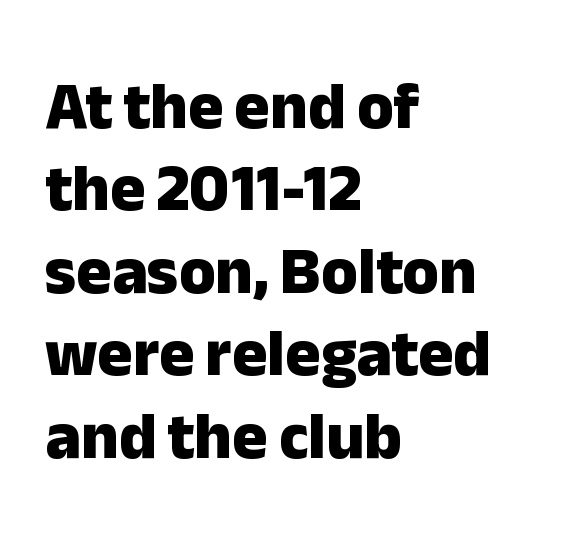
The face used here is rendered with its standard letterfit. A roman cut, with each character standing at attention. Baseline-to-baseline distance is the conventional proportion of letter height. The passage shown is typed in a proportional face where columns would drift.
